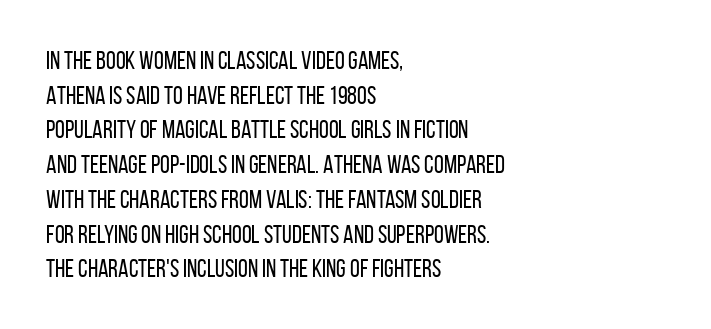
{"italic": "no", "bold": "no", "underline": "no", "align": "left", "line_spacing": "normal", "line_spacing_ratio": 1.39, "letter_spacing": "normal", "letter_spacing_em": 0.0, "glyph_px": 25}
